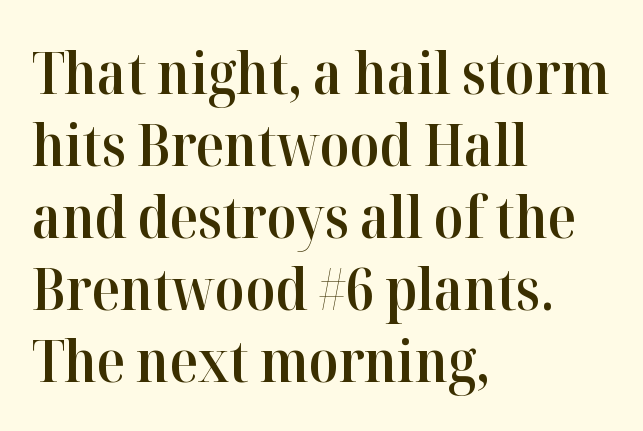
Posture: vertical. This sample has the flowing, uneven cadence of proportional lettering. This is serif lettering, the kind often seen in printed books. Tracking value appears to be zero — textbook default spacing. Any mark beneath the type? The region is blank.
